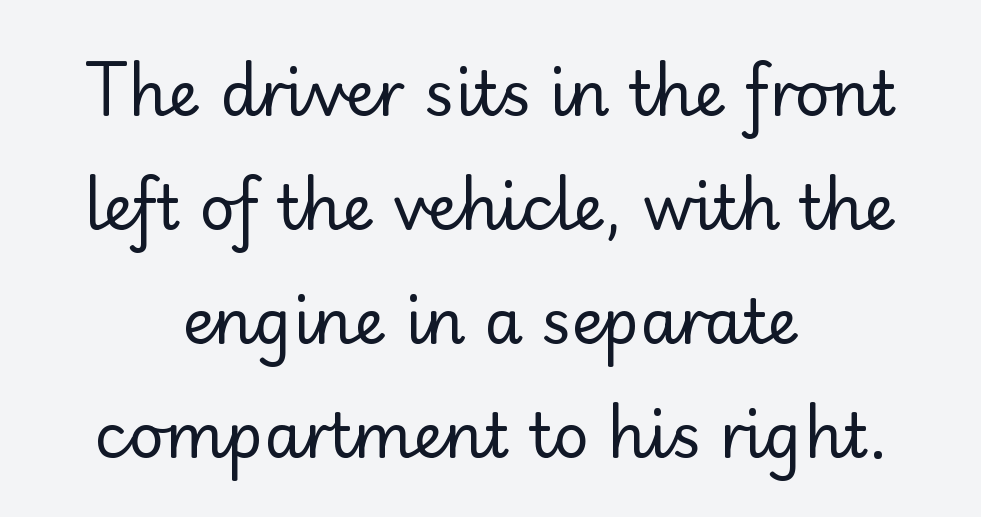
{"serif": "no", "italic": "no", "bold": "no", "weight": "regular", "width": "normal", "stroke_contrast": "low", "x_height": "small", "monospaced": "no", "underline": "no", "align": "center", "line_spacing_ratio": 1.84, "letter_spacing": "normal", "letter_spacing_em": 0.0, "glyph_px": 62}
